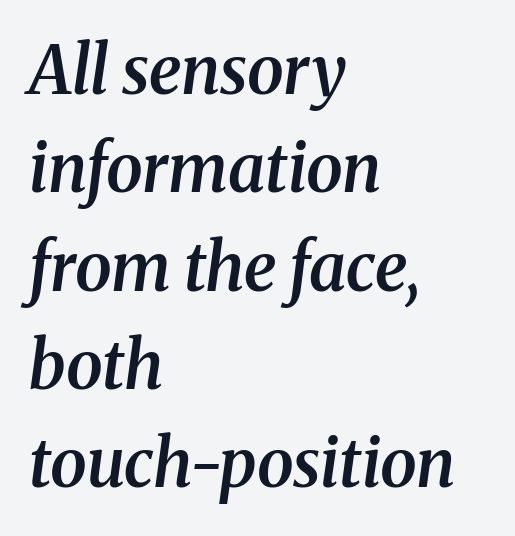
In terms of weight, the rendering is demibold, just under bold. A typesetter would label this face a serif. Horizontal alignment here is leftward, the default for most running prose. A normal amount of white space separates one row of letters from the next. Check under the words: just untouched page. Rendered with sloped, italic letterforms.
